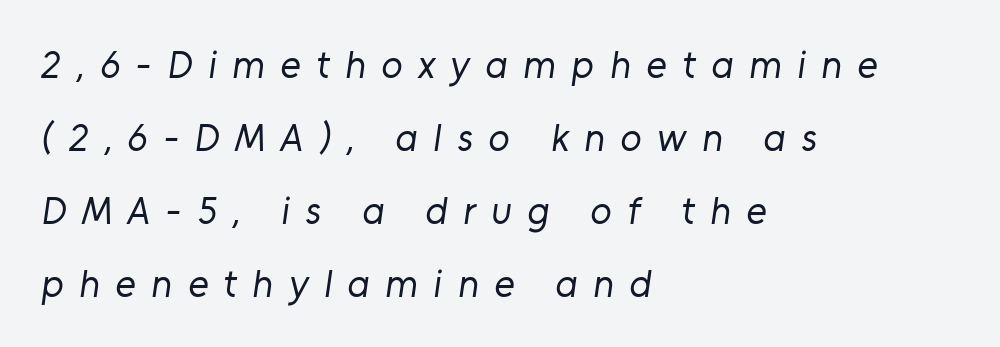
Letter spacing: wide. The string is rendered with underlining switched off. Weight: in the light-to-regular range. The passage shown is typeset with a sans-serif family. Notice how the passage keeps a crisp vertical edge on the left only.
